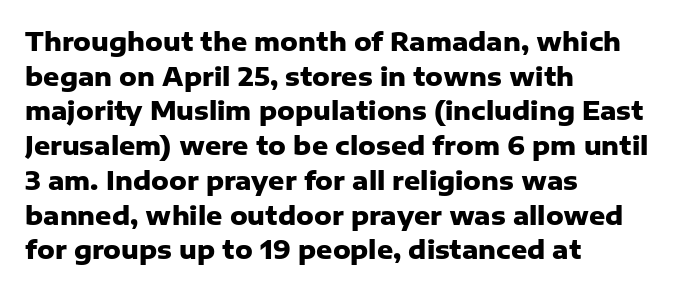
The image shows 25 px bold type, upright; set left-aligned, normal line spacing (1.39x), normal letter spacing, not underlined.
